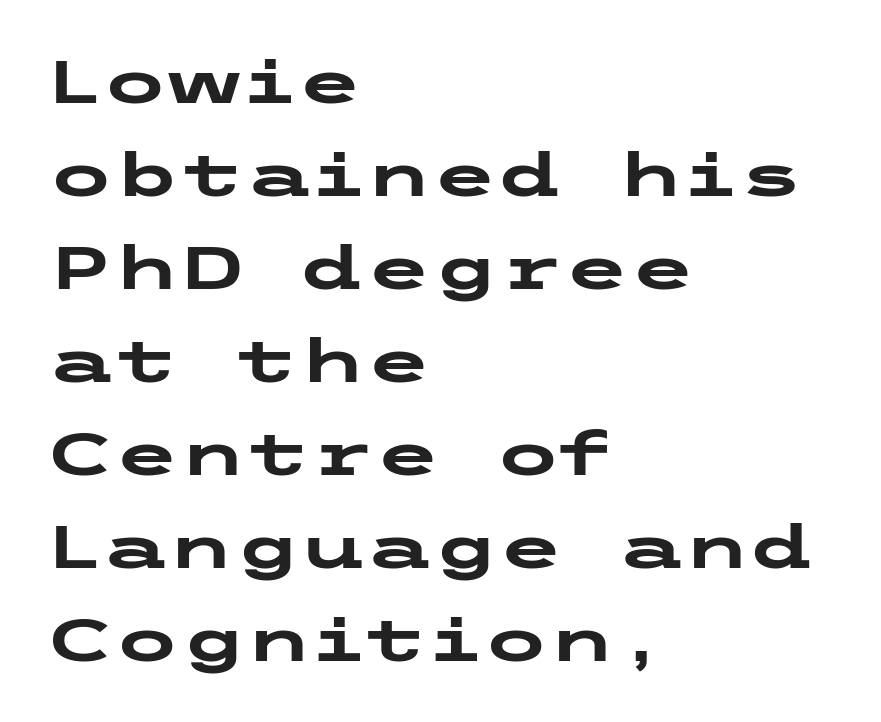
{"serif": "no", "italic": "no", "bold": "yes", "weight": "heavy", "width": "wide", "stroke_contrast": "low", "x_height": "medium", "underline": "no", "align": "left", "line_spacing": "normal", "line_spacing_ratio": 1.55, "letter_spacing": "normal", "letter_spacing_em": 0.0, "glyph_px": 60}
